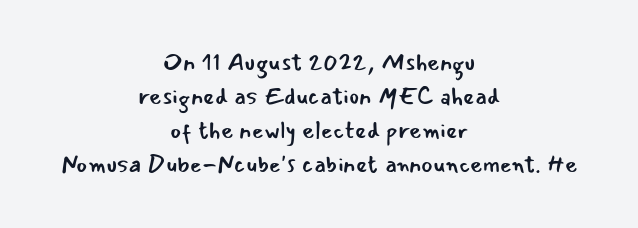
The image shows 24 px text type, upright; set centered, normal line spacing (1.42x), normal letter spacing, not underlined.
